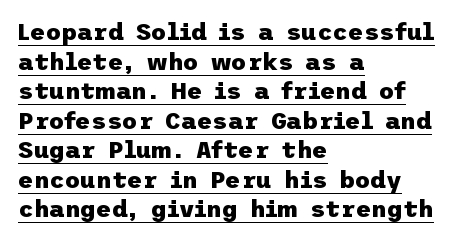
The image shows 24 px bold type, upright; set left-aligned, line spacing 1.23x, normal letter spacing, underlined.
